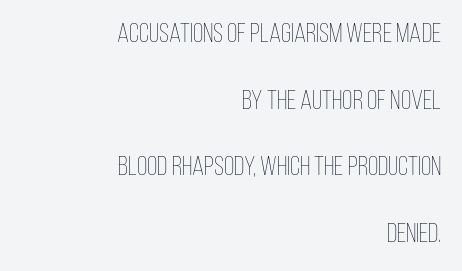
The image shows 27 px text type, upright; set right-aligned, loose line spacing (2.47x), normal letter spacing, not underlined.
